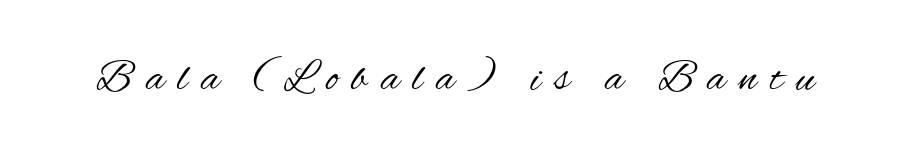
Q: Is the text bold? A: No.
Q: Is the text italic (slanted)? A: Yes.
Q: Is the typeface a serif or a sans-serif typeface? A: Sans-serif.
Q: Is the text underlined? A: No.
Q: Is the spacing between letters normal or unusually wide? A: Unusually wide.
Q: Width (condensed, normal, or wide)? A: Condensed.
Q: Stroke contrast? A: Medium.
Q: x-height? A: Small.
Q: Monospaced? A: No.
